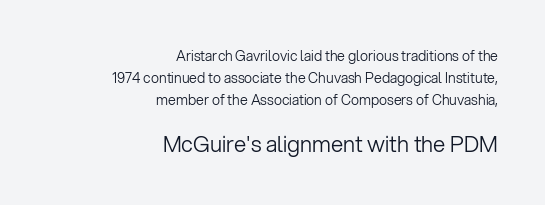
{"italic": "no", "bold": "no", "underline": "no", "align": "right", "line_spacing": "normal", "line_spacing_ratio": 1.58, "letter_spacing": "normal", "letter_spacing_em": 0.0, "larger_block": "second", "size_ratio": 1.57, "glyph_px": 22}
